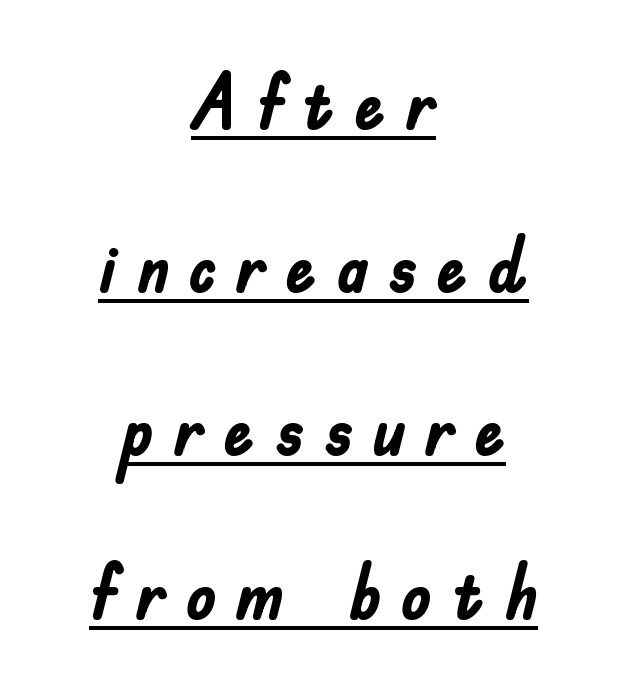
Q: Is the text bold? A: Yes.
Q: Is the text italic (slanted)? A: Yes.
Q: Is the typeface a serif or a sans-serif typeface? A: Sans-serif.
Q: Is the text underlined? A: Yes.
Q: How is the paragraph aligned? A: Centered.
Q: Is the spacing between letters normal or unusually wide? A: Unusually wide.
Q: Is the spacing between lines tight, normal or loose? A: Loose.
Q: Width (condensed, normal, or wide)? A: Condensed.
Q: Stroke contrast? A: Low.
Q: x-height? A: Small.
Q: Monospaced? A: No.
